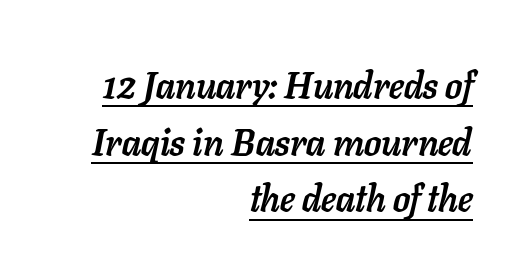
Q: Is the text bold? A: Yes.
Q: Is the text italic (slanted)? A: Yes, it leans right by about 11 degrees.
Q: Is the text underlined? A: Yes.
Q: How is the paragraph aligned? A: Right-aligned.
Q: Is the spacing between letters normal or unusually wide? A: Normal.
Q: Is the spacing between lines tight, normal or loose? A: Normal.
Q: Width (condensed, normal, or wide)? A: Normal.
Q: Stroke contrast? A: Low.
Q: x-height? A: Medium.
Q: Monospaced? A: No.
